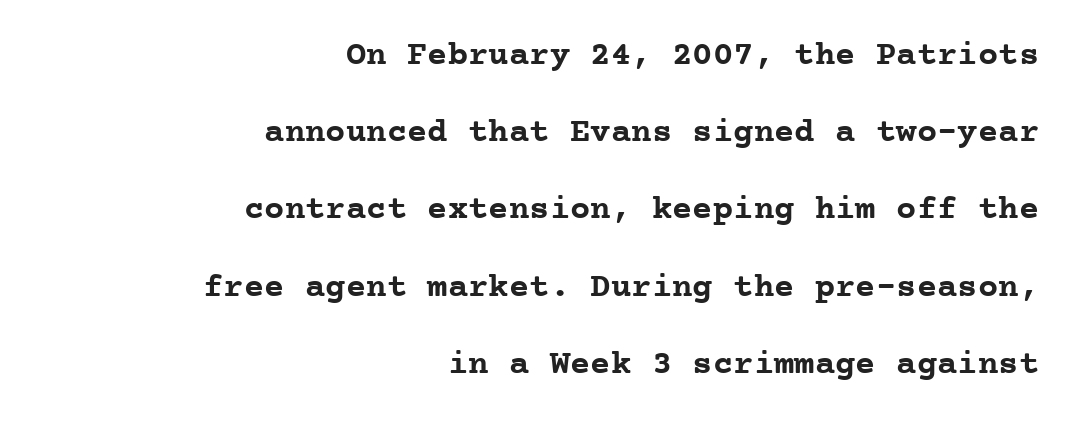
Q: Is the text bold? A: Yes.
Q: Is the text italic (slanted)? A: No, it is upright.
Q: Is the typeface a serif or a sans-serif typeface? A: Serif.
Q: Is the text underlined? A: No.
Q: How is the paragraph aligned? A: Right-aligned.
Q: Is the spacing between letters normal or unusually wide? A: Normal.
Q: Is the spacing between lines tight, normal or loose? A: Loose.
Q: Width (condensed, normal, or wide)? A: Normal.
Q: Stroke contrast? A: Low.
Q: x-height? A: Medium.
Q: Monospaced? A: Yes.
